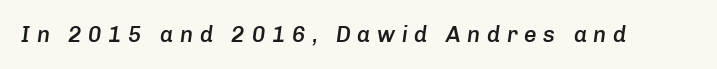
The image shows 22 px text type, italic (leaning right); set unusually wide letter spacing (+0.3 em), not underlined.
